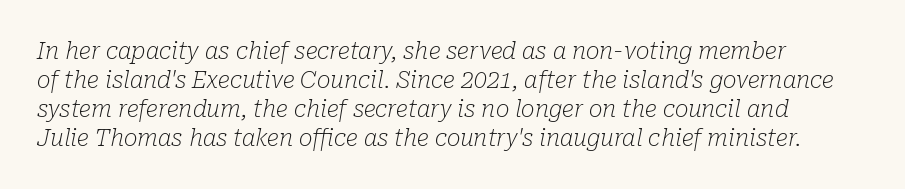
Q: Is the text bold? A: No.
Q: Is the text italic (slanted)? A: Yes, it leans right by about 10 degrees.
Q: Is the text underlined? A: No.
Q: Is the spacing between letters normal or unusually wide? A: Normal.
Q: Is the spacing between lines tight, normal or loose? A: Normal.
